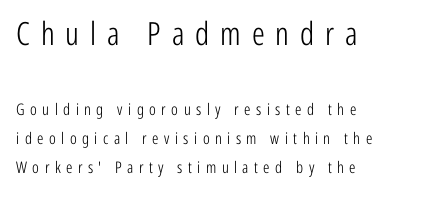
The image shows 32 px light, condensed sans-serif type, upright; set left-aligned, line spacing 1.82x, unusually wide letter spacing (+0.34 em), not underlined; the first (top) block is 2.0x larger; low stroke contrast and a medium x-height.
